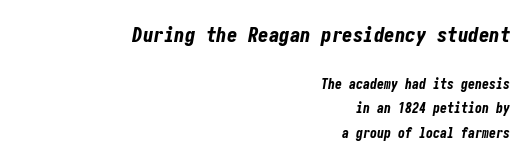
An italicized treatment has been applied to the whole sample. Glance below the letters and you will spot only blank space. A flush-right, rag-left setting is used for this passage. Large over small — that's the arrangement of the two blocks here.
